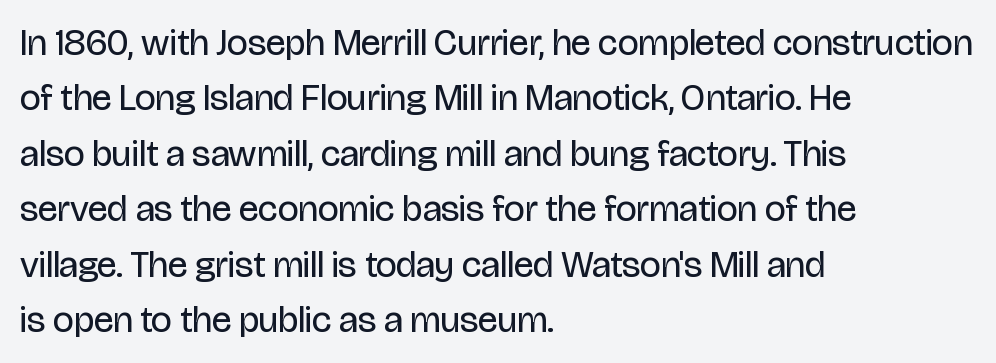
{"serif": "no", "italic": "no", "bold": "no", "weight": "regular", "width": "condensed", "stroke_contrast": "low", "x_height": "large", "monospaced": "no", "underline": "no", "align": "left", "line_spacing": "normal", "line_spacing_ratio": 1.5, "letter_spacing": "normal", "letter_spacing_em": 0.0, "glyph_px": 37}
